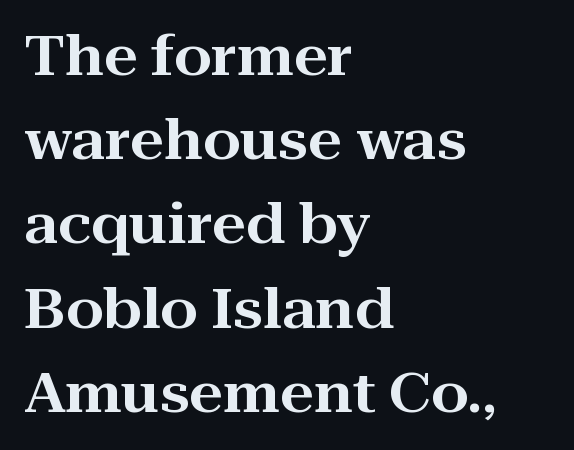
{"serif": "yes", "italic": "no", "width": "wide", "stroke_contrast": "high", "x_height": "medium", "monospaced": "no", "underline": "no", "align": "left", "line_spacing": "normal", "line_spacing_ratio": 1.56, "letter_spacing": "normal", "letter_spacing_em": 0.0, "glyph_px": 54}
